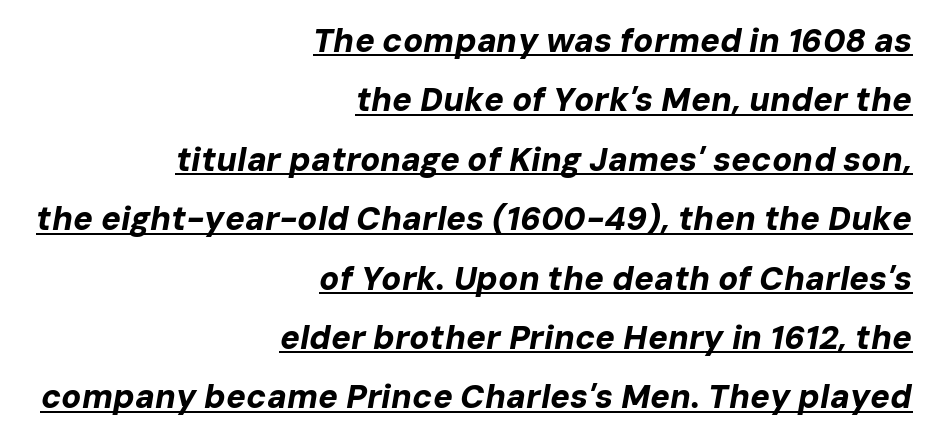
Q: Is the text bold? A: Yes.
Q: Is the text italic (slanted)? A: Yes, it leans right by about 10 degrees.
Q: Is the text underlined? A: Yes.
Q: How is the paragraph aligned? A: Right-aligned.
Q: Is the spacing between letters normal or unusually wide? A: Normal.
Q: Width (condensed, normal, or wide)? A: Normal.
Q: Stroke contrast? A: Low.
Q: x-height? A: Medium.
Q: Monospaced? A: No.
